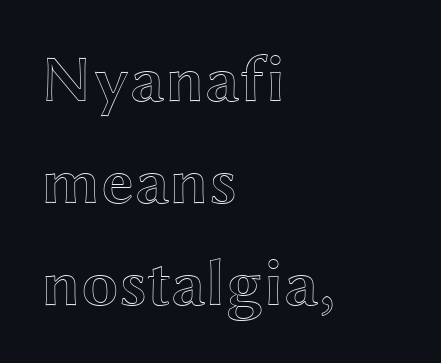
Q: Is the text italic (slanted)? A: No, it is upright.
Q: Is the text underlined? A: No.
Q: How is the paragraph aligned? A: Left-aligned.
Q: Is the spacing between letters normal or unusually wide? A: Normal.
Q: Is the spacing between lines tight, normal or loose? A: Normal.
Q: Width (condensed, normal, or wide)? A: Wide.
Q: x-height? A: Medium.
Q: Monospaced? A: No.
